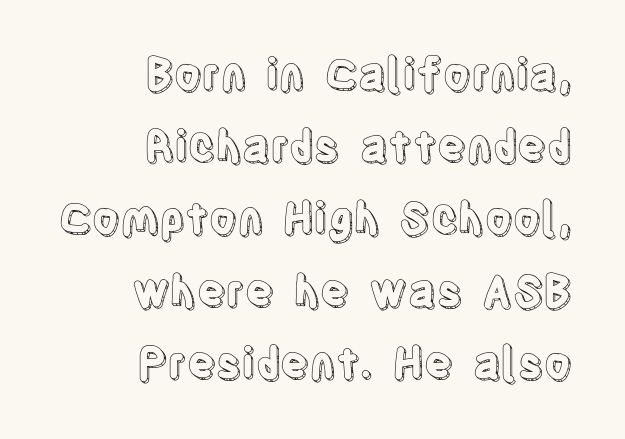
The image shows 43 px condensed type, upright; set right-aligned, normal line spacing (1.68x), normal letter spacing, not underlined; a large x-height.
